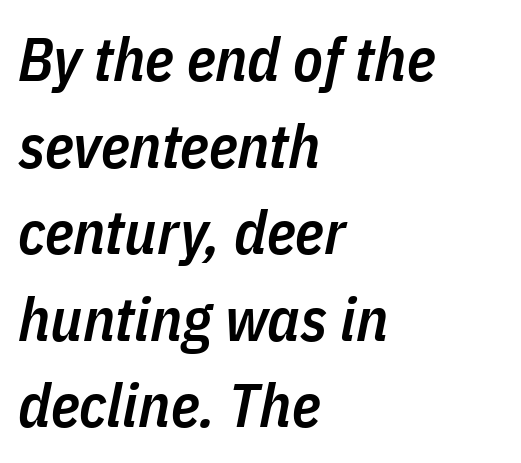
{"italic": "yes", "lean": "right", "slant_degrees": 11, "bold": "semi", "weight": "semibold", "width": "condensed", "stroke_contrast": "low", "x_height": "medium", "monospaced": "no", "underline": "no", "align": "left", "line_spacing": "normal", "line_spacing_ratio": 1.42, "letter_spacing": "normal", "letter_spacing_em": 0.0, "glyph_px": 61}
